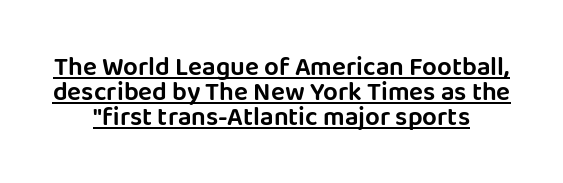
Q: Is the text italic (slanted)? A: No, it is upright.
Q: Is the text underlined? A: Yes.
Q: How is the paragraph aligned? A: Centered.
Q: Is the spacing between letters normal or unusually wide? A: Normal.
Q: Is the spacing between lines tight, normal or loose? A: Tight.
